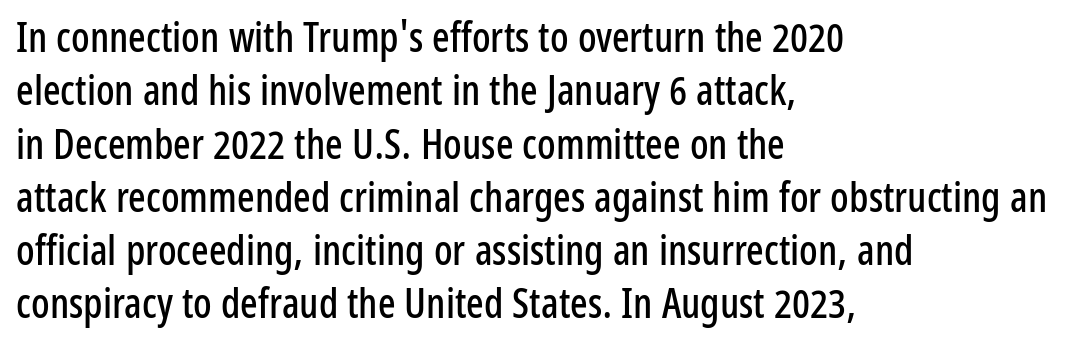
The zone under the glyphs is completely vacant. The letters stand straight up with perfectly vertical stems. A typesetter would call this proportional, since set widths differ per character. Is the letter spacing exaggerated? No — it looks like the ordinary default. Observe the absence of serifs on each vertical stroke in this sample. Notice how the passage keeps a crisp vertical edge on the left only.
